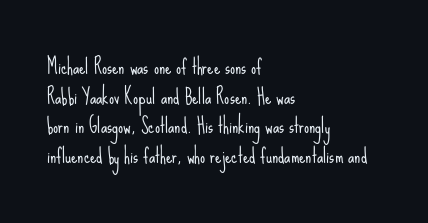
{"italic": "no", "bold": "no", "underline": "no", "align": "left", "line_spacing": "normal", "line_spacing_ratio": 1.48, "letter_spacing": "normal", "letter_spacing_em": 0.0, "glyph_px": 20}
